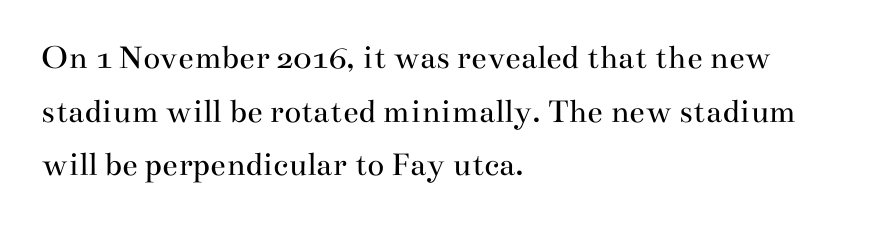
The image shows 35 px regular-weight, wide serif type, upright; set left-aligned, normal line spacing (1.53x), normal letter spacing, not underlined; medium stroke contrast and a small x-height.
